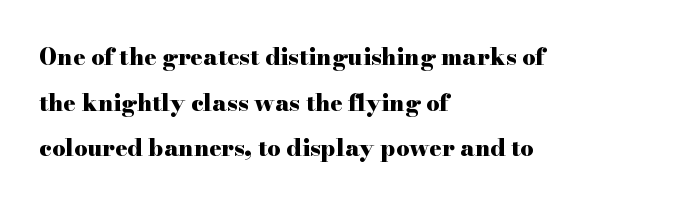
The image shows 23 px bold type, upright; set left-aligned, loose line spacing (1.98x), normal letter spacing, not underlined.
